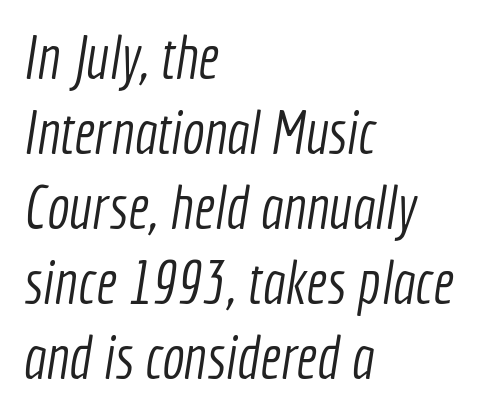
Normally led — the rows are evenly, conventionally spaced. Between one letter and the next there's only the usual sliver of space. Each letter keeps its own natural width here, so spacing adapts to shape. Stroke mass is kept to a normal reading level or below.
